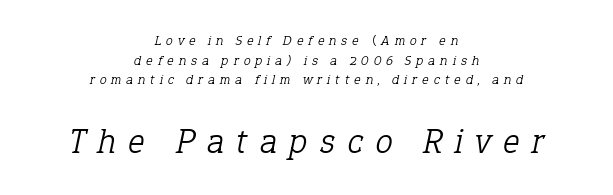
Q: Is the text bold? A: No.
Q: Is the text italic (slanted)? A: Yes, it leans right by about 12 degrees.
Q: Is the typeface a serif or a sans-serif typeface? A: Serif.
Q: Is the text underlined? A: No.
Q: How is the paragraph aligned? A: Centered.
Q: Is the spacing between letters normal or unusually wide? A: Unusually wide.
Q: Is the spacing between lines tight, normal or loose? A: Normal.
Q: Which block of text is set in a larger size, the first (top) or the second (bottom)? A: The second (bottom) one.
Q: Width (condensed, normal, or wide)? A: Normal.
Q: Stroke contrast? A: Low.
Q: x-height? A: Medium.
Q: Monospaced? A: No.
